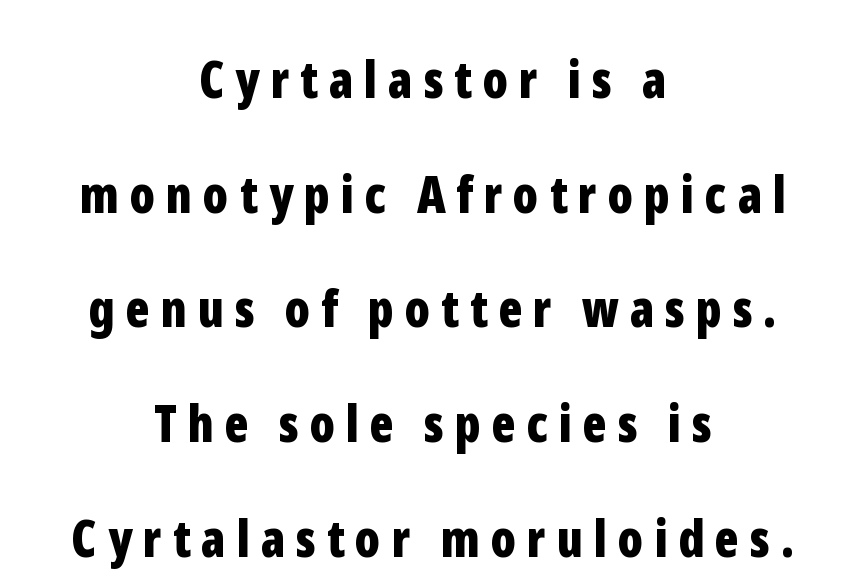
The image shows 51 px bold, condensed sans-serif type, upright; set centered, loose line spacing (2.25x), unusually wide letter spacing (+0.21 em), not underlined; low stroke contrast and a medium x-height.
